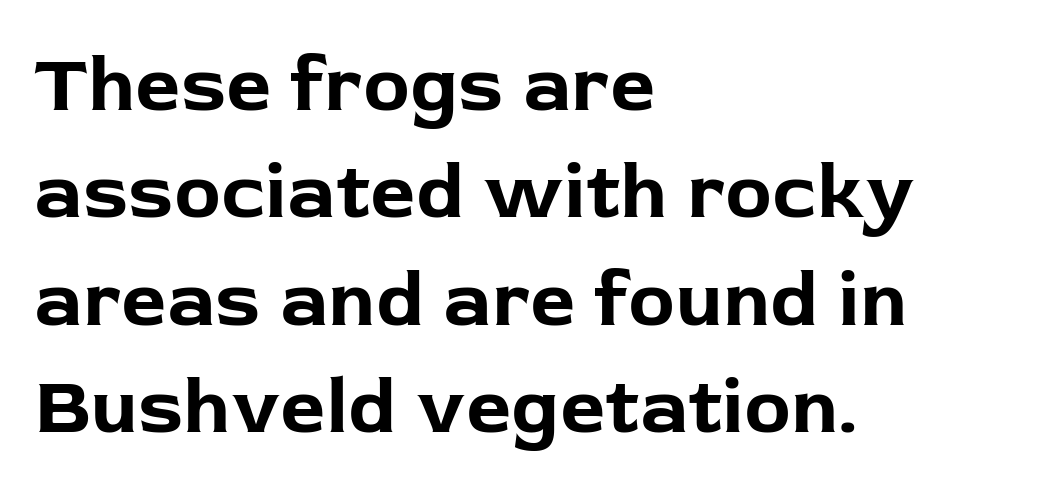
If you measured baseline to baseline, you'd find a middling distance. Rule under the text: the space is simply empty. These lines were composed using upright roman letters. The setting favours the left margin, as ordinary paragraphs usually do. Looks like regular typesetting: each glyph gets only the width it needs.
